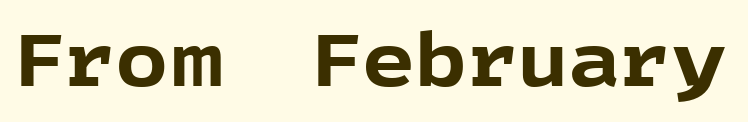
{"serif": "no", "italic": "no", "bold": "yes", "weight": "bold", "width": "normal", "x_height": "medium", "monospaced": "no", "underline": "no", "letter_spacing": "normal", "letter_spacing_em": 0.0, "glyph_px": 74}
